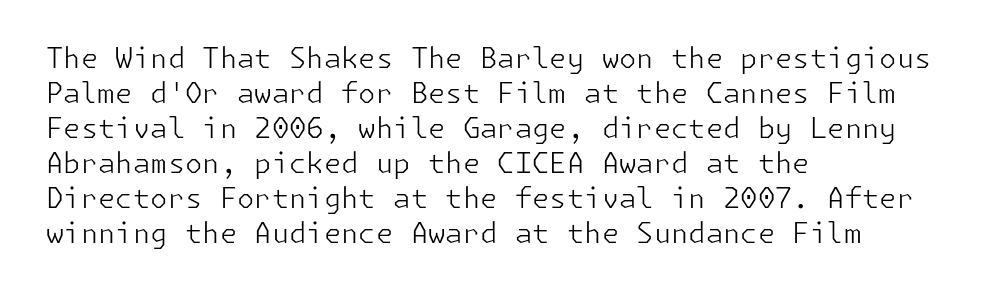
If you measured baseline to baseline, you'd find a middling distance. Line beginnings align vertically; line endings do not. You could call the tracking neutral — neither tight nor loose. The passage shown is not underscored anywhere.
